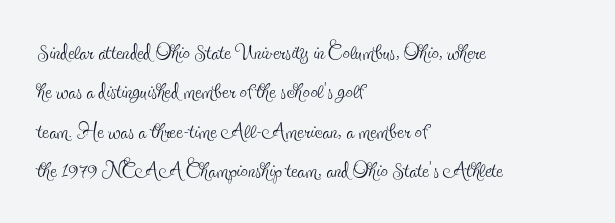
Decoration check: the copy has no underline. The passage shown stacks its lines at a standard gap. The type is set solid horizontally, with unmodified tracking. The weight tops out at a normal text grade. Varying glyph widths throughout — classic text-font behaviour.
